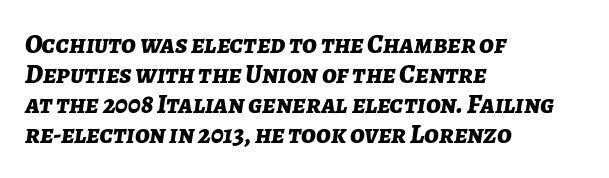
The image shows 27 px bold type, italic (leaning right); set left-aligned, tight line spacing (1.11x), normal letter spacing, not underlined.
